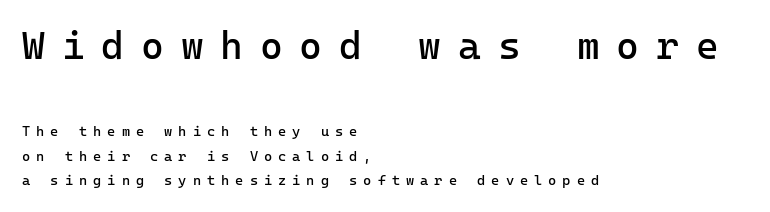
{"serif": "no", "italic": "no", "bold": "no", "weight": "regular", "width": "normal", "stroke_contrast": "low", "x_height": "medium", "monospaced": "yes", "underline": "no", "align": "left", "line_spacing_ratio": 1.78, "letter_spacing": "wide", "letter_spacing_em": 0.43, "larger_block": "first", "size_ratio": 2.79, "glyph_px": 39}
